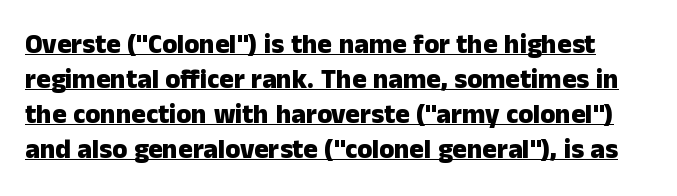
The image shows 27 px bold type, upright; set normal line spacing (1.3x), normal letter spacing, underlined.
